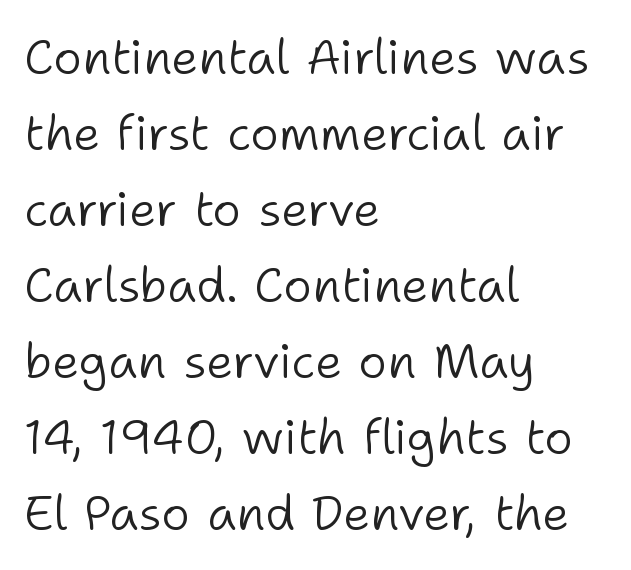
Q: Is the text bold? A: No.
Q: Is the text italic (slanted)? A: No, it is upright.
Q: Is the typeface a serif or a sans-serif typeface? A: Sans-serif.
Q: Is the text underlined? A: No.
Q: How is the paragraph aligned? A: Left-aligned.
Q: Is the spacing between letters normal or unusually wide? A: Normal.
Q: Is the spacing between lines tight, normal or loose? A: Normal.
Q: Width (condensed, normal, or wide)? A: Normal.
Q: Stroke contrast? A: Low.
Q: x-height? A: Medium.
Q: Monospaced? A: No.
